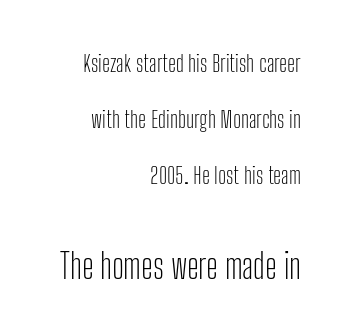
{"serif": "no", "italic": "no", "bold": "no", "weight": "light", "width": "condensed", "stroke_contrast": "low", "x_height": "medium", "monospaced": "no", "underline": "no", "align": "right", "line_spacing": "loose", "line_spacing_ratio": 2.44, "letter_spacing": "normal", "letter_spacing_em": 0.0, "larger_block": "second", "size_ratio": 1.48, "glyph_px": 34}
